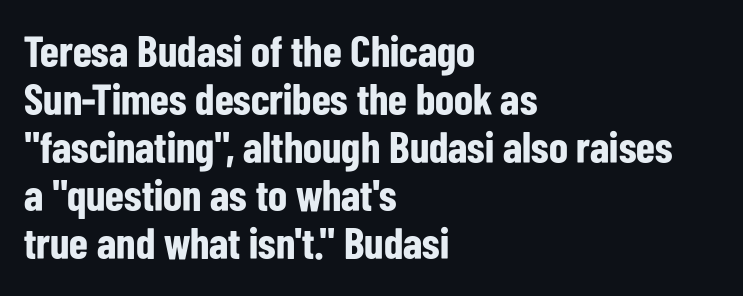
{"serif": "no", "italic": "no", "bold": "yes", "weight": "bold", "width": "condensed", "stroke_contrast": "low", "x_height": "medium", "monospaced": "no", "underline": "no", "align": "left", "line_spacing": "tight", "line_spacing_ratio": 1.09, "letter_spacing": "normal", "letter_spacing_em": 0.0, "glyph_px": 44}
